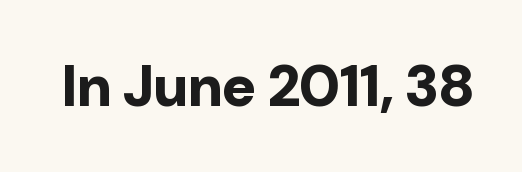
Proportional: the letters do not fall into vertical columns. These lines were composed using upright roman letters. Quick note: underline off. Look at the bottom of the vertical strokes: they stop flat, with no serifs. Look at the stroke-to-counter ratio: heavy, a bold.
